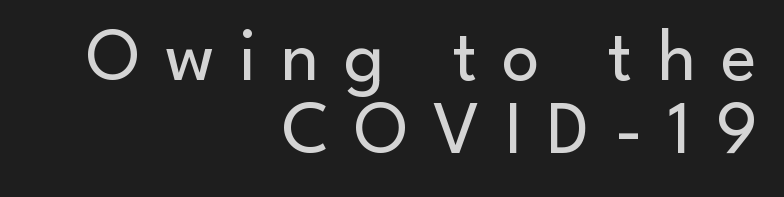
The letterforms sit at book weight or below. The paragraph shown leans on its right margin. The type family on display is of the sans-serif kind. Note the varied advance widths — an 'i' is clearly narrower than an 'm'. Quick note: not italic, upright.
